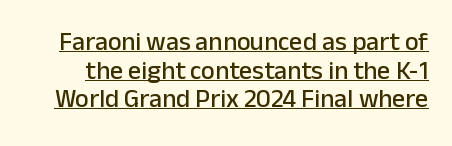
The passage shown has conventional tracking throughout. Ascenders rise straight up at ninety degrees. The vertical gap from one line to the next is small. A typographer would call this underscored text.
